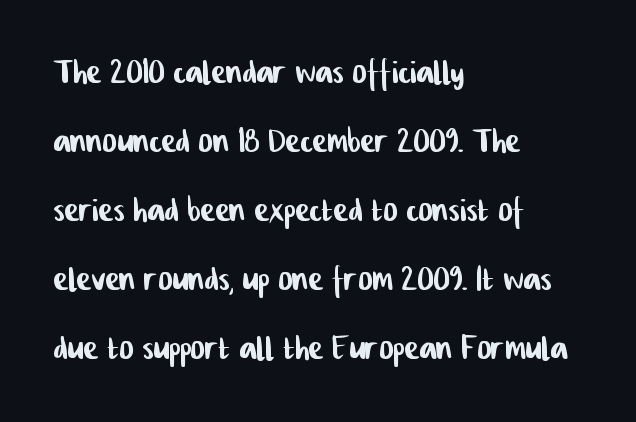
Q: Is the typeface a serif or a sans-serif typeface? A: Sans-serif.
Q: Is the text underlined? A: No.
Q: How is the paragraph aligned? A: Left-aligned.
Q: Is the spacing between letters normal or unusually wide? A: Normal.
Q: Is the spacing between lines tight, normal or loose? A: Normal.
Q: Width (condensed, normal, or wide)? A: Condensed.
Q: Stroke contrast? A: Low.
Q: x-height? A: Medium.
Q: Monospaced? A: No.
